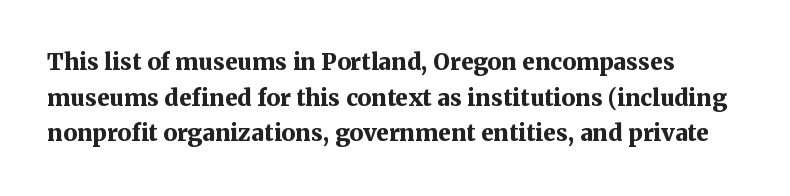
The image shows 23 px bold type, upright; set normal line spacing (1.55x), normal letter spacing, not underlined.
